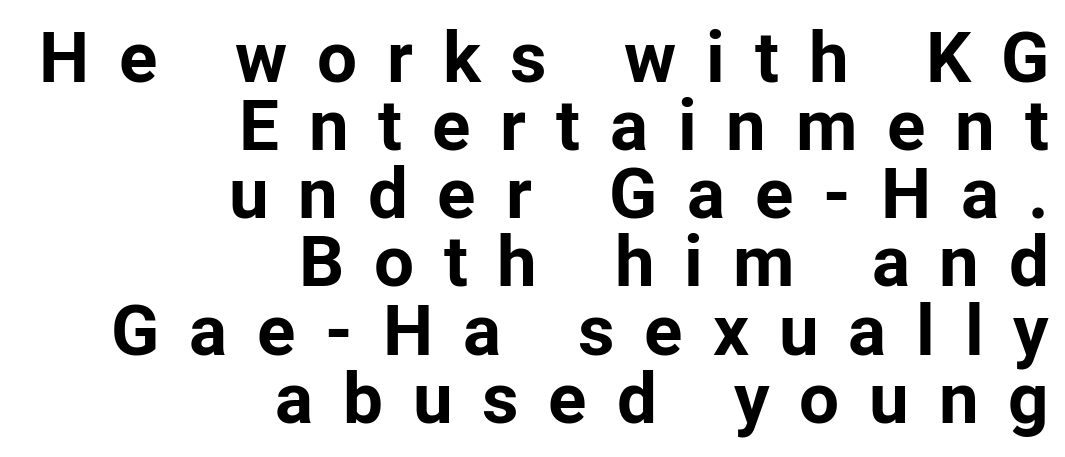
The tracking jumps out immediately: characters are airy and widely separated. Looks like regular typesetting: each glyph gets only the width it needs. Quick note: not italic, upright. Nothing sits at the stroke ends, so this counts as sans-serif.
